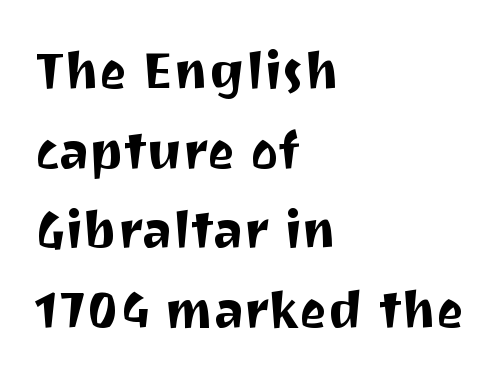
The image shows 52 px sans-serif type, upright; set left-aligned, normal line spacing (1.53x), normal letter spacing, not underlined; medium stroke contrast and a medium x-height.
